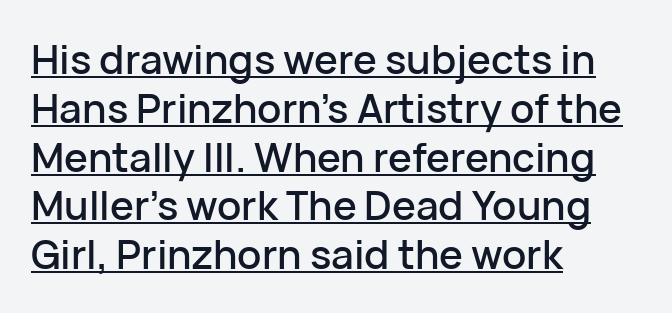
Q: Is the text italic (slanted)? A: No, it is upright.
Q: Is the typeface a serif or a sans-serif typeface? A: Sans-serif.
Q: Is the text underlined? A: Yes.
Q: How is the paragraph aligned? A: Left-aligned.
Q: Is the spacing between letters normal or unusually wide? A: Normal.
Q: Width (condensed, normal, or wide)? A: Normal.
Q: Stroke contrast? A: Low.
Q: x-height? A: Medium.
Q: Monospaced? A: No.
